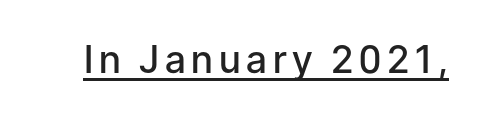
Q: Is the text bold? A: Semi-bold.
Q: Is the text italic (slanted)? A: No, it is upright.
Q: Is the typeface a serif or a sans-serif typeface? A: Sans-serif.
Q: Is the text underlined? A: Yes.
Q: Width (condensed, normal, or wide)? A: Normal.
Q: Stroke contrast? A: Low.
Q: x-height? A: Medium.
Q: Monospaced? A: No.
